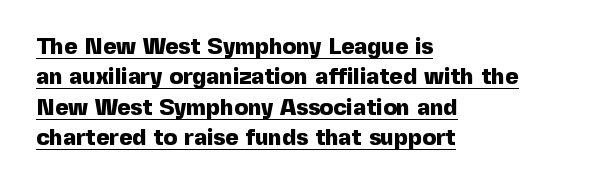
Q: Is the text bold? A: Yes.
Q: Is the text italic (slanted)? A: No, it is upright.
Q: Is the text underlined? A: Yes.
Q: How is the paragraph aligned? A: Left-aligned.
Q: Is the spacing between letters normal or unusually wide? A: Normal.
Q: Is the spacing between lines tight, normal or loose? A: Normal.
